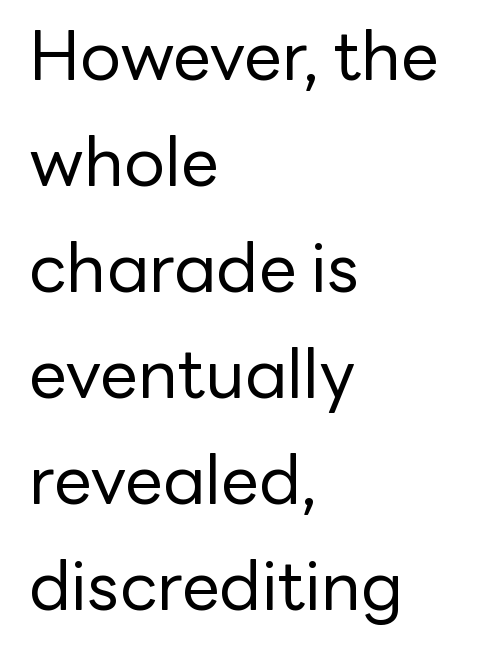
The tracking reads as untouched default to a designer's eye. Do the characters align in a grid? No, the font is proportional. Notice how the stems are strictly vertical — no italics here. Ink coverage per letter is moderate at most.
